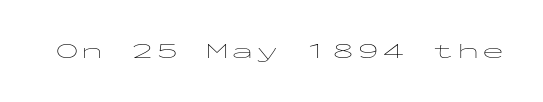
Q: Is the text bold? A: No.
Q: Is the text italic (slanted)? A: No, it is upright.
Q: Is the text underlined? A: No.
